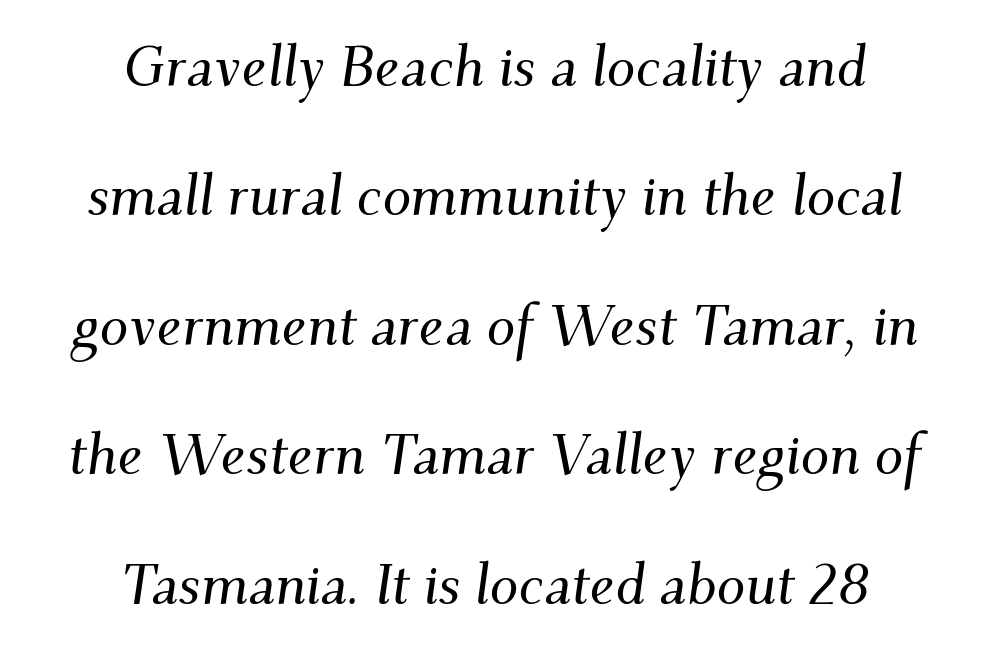
{"serif": "yes", "italic": "yes", "lean": "right", "slant_degrees": 9, "width": "normal", "stroke_contrast": "medium", "x_height": "small", "monospaced": "no", "underline": "no", "align": "center", "line_spacing": "loose", "line_spacing_ratio": 2.27, "letter_spacing": "normal", "letter_spacing_em": 0.0, "glyph_px": 57}
